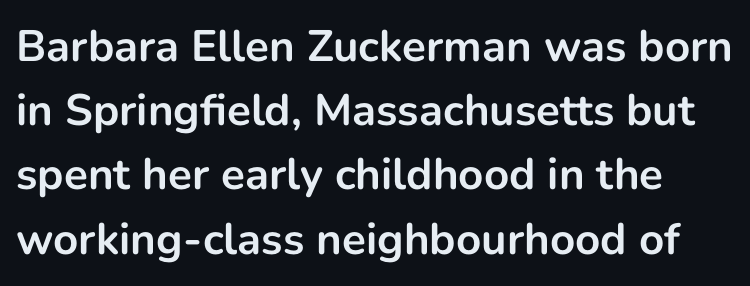
You can tell from the bare stems that sans-serif type was used. The sample has been set heavy, in full bold. Look at the tracking — it's just the regular setting, nothing added. This sample has the flowing, uneven cadence of proportional lettering. Every stem runs plumb, perpendicular to the baseline.
